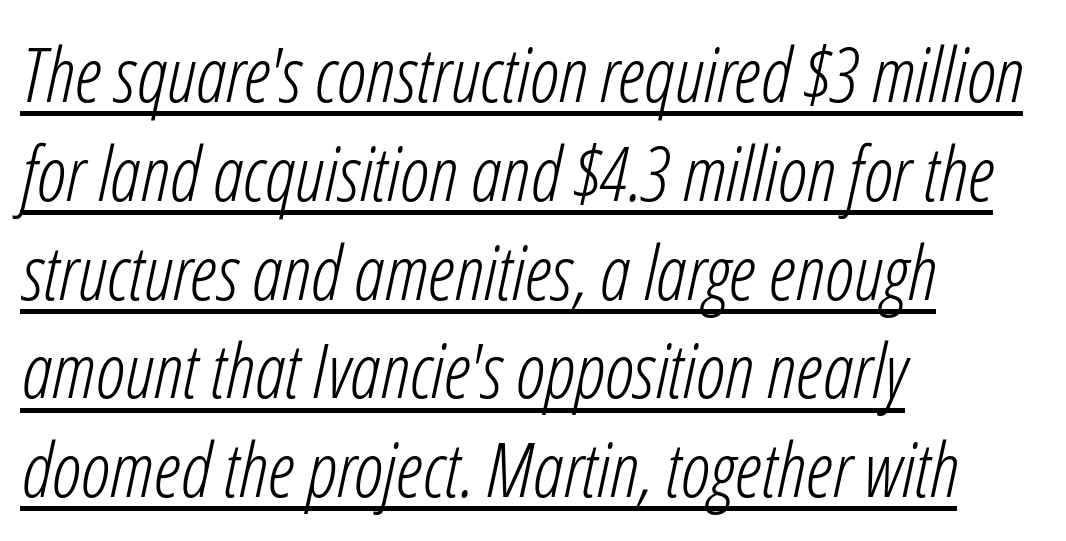
Q: Is the text bold? A: No.
Q: Is the text italic (slanted)? A: Yes, it leans right by about 12 degrees.
Q: Is the text underlined? A: Yes.
Q: How is the paragraph aligned? A: Left-aligned.
Q: Is the spacing between letters normal or unusually wide? A: Normal.
Q: Is the spacing between lines tight, normal or loose? A: Normal.
Q: Width (condensed, normal, or wide)? A: Condensed.
Q: Stroke contrast? A: Low.
Q: x-height? A: Medium.
Q: Monospaced? A: No.
